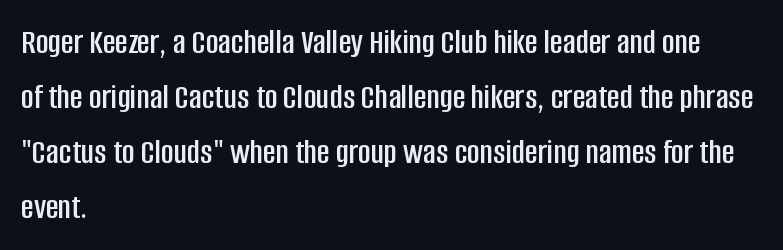
The image shows 35 px condensed sans-serif type, upright; set left-aligned, normal line spacing (1.57x), normal letter spacing, not underlined; low stroke contrast and a large x-height.
